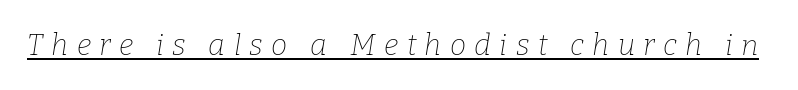
The image shows 29 px thin serif type, italic (leaning right); set unusually wide letter spacing (+0.29 em), underlined; low stroke contrast and a medium x-height.
